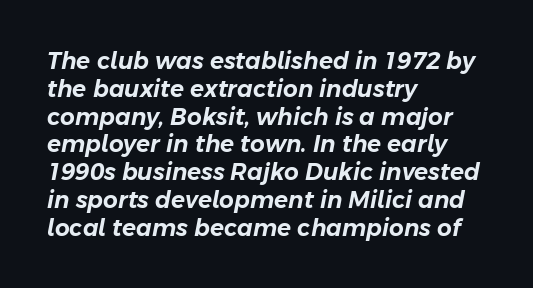
Nothing unusual about the tracking: characters are spaced as the font intends. Caption: multi-line text, flush left, ragged right. Plain, unruled lines of type. The font's italic variant was chosen for this text.
